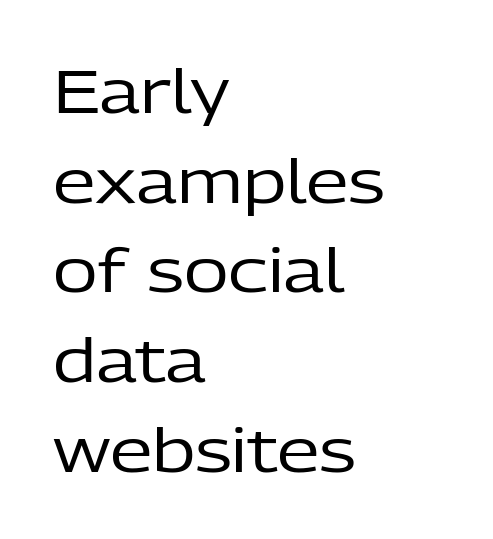
No italicization has been applied; the sample stays upright. Stroke thickness stays within the range of a standard reading face or lighter. I'd call this a sans setting — the letters go barefoot. Rule under the text: the space is simply empty.
